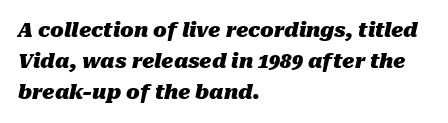
Does the weight exceed regular? Yes, all the way to bold. Layout note: lines flush left. The letters sit at their default tracking, neither squeezed nor spread. Quick note: underline off. Interline gaps are of average width in this sample.
